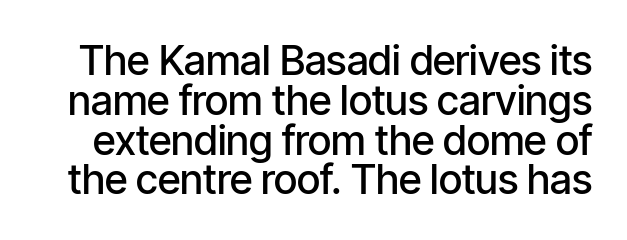
{"serif": "no", "italic": "no", "bold": "semi", "weight": "semibold", "width": "condensed", "stroke_contrast": "low", "x_height": "medium", "monospaced": "no", "underline": "no", "line_spacing": "tight", "line_spacing_ratio": 0.97, "letter_spacing": "normal", "letter_spacing_em": 0.0, "glyph_px": 41}
